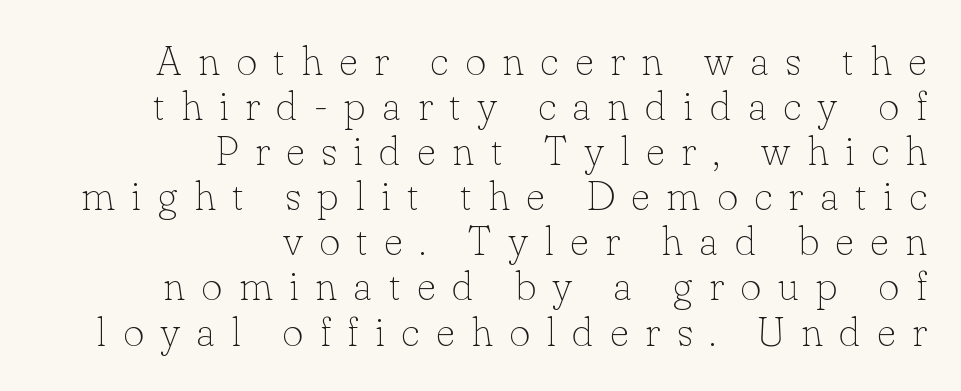
The strokes are not fattened; the text isn't bold. Inter-character spacing is expanded well beyond the font's built-in metrics. Successive baselines arrive quickly, one right under another. Do the characters align in a grid? No, the font is proportional. Does the type have serifs? Yes, each stem ends in a small foot.
